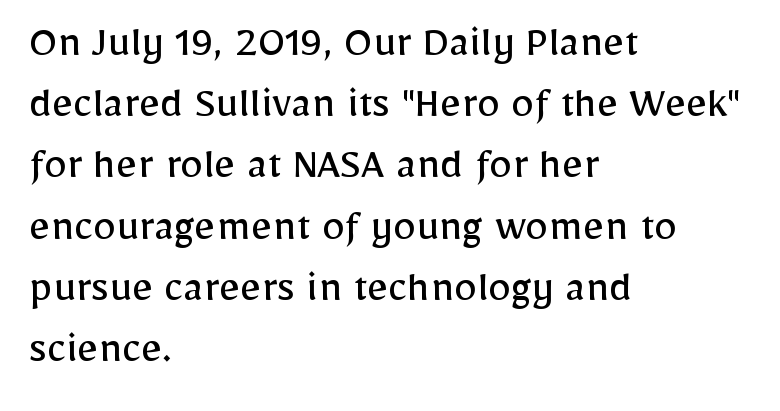
It's the straight-up-and-down kind of type. The glyphs are unaccompanied by any horizontal stroke below them. Inter-character spacing is left at the font's built-in metrics. Horizontally, the lines are justified to the leading edge only.
